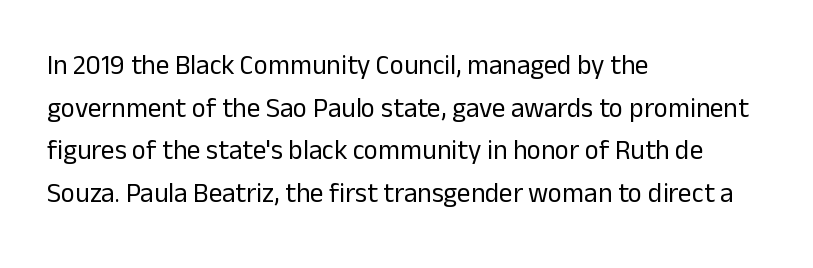
The image shows 27 px text type, upright; set left-aligned, normal line spacing (1.58x), normal letter spacing, not underlined.
